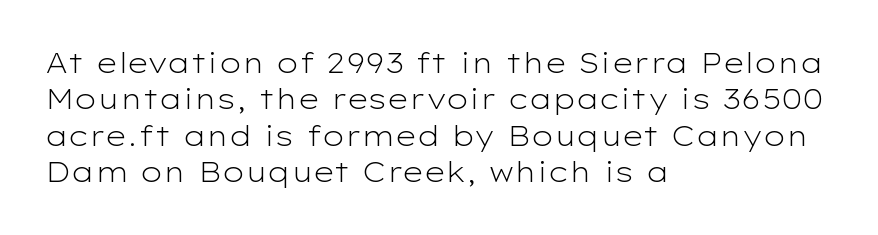
Q: Is the text bold? A: No.
Q: Is the text italic (slanted)? A: No, it is upright.
Q: Is the typeface a serif or a sans-serif typeface? A: Sans-serif.
Q: Is the text underlined? A: No.
Q: How is the paragraph aligned? A: Left-aligned.
Q: Is the spacing between letters normal or unusually wide? A: Normal.
Q: Is the spacing between lines tight, normal or loose? A: Normal.
Q: Width (condensed, normal, or wide)? A: Wide.
Q: Stroke contrast? A: Low.
Q: x-height? A: Medium.
Q: Monospaced? A: No.
